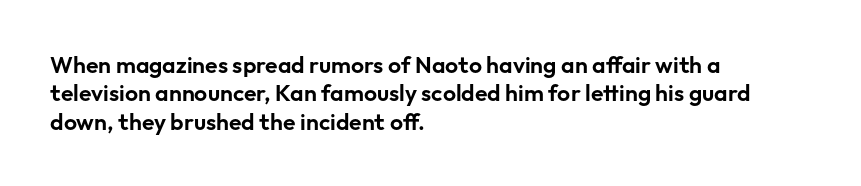
One-word summary of the alignment: left. These lines keep a tight, regular rhythm from letter to letter. Letters rest on an invisible, unmarked baseline. In terms of posture, this sample is upright.
